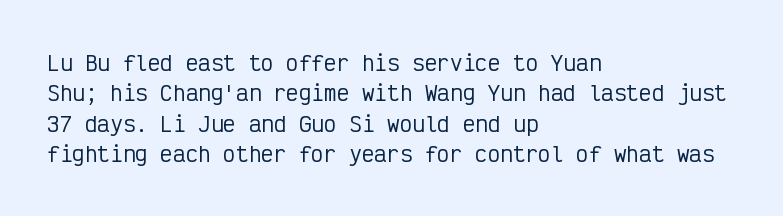
A bare baseline throughout the passage. This rendering uses left alignment, leaving the right contour irregular. Vertical strokes here are truly vertical. Glyph-to-glyph distance matches everyday printed text. If you measured baseline to baseline, you'd find a middling distance.
